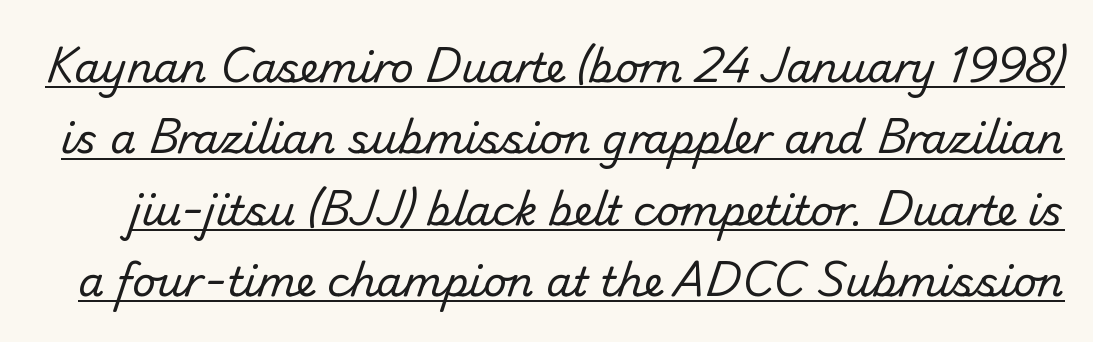
A sans-serif font was chosen for this passage. Students, observe the line beneath the letters — that is underlining. Looks like regular typesetting: each glyph gets only the width it needs. These lines keep a tight, regular rhythm from letter to letter.
